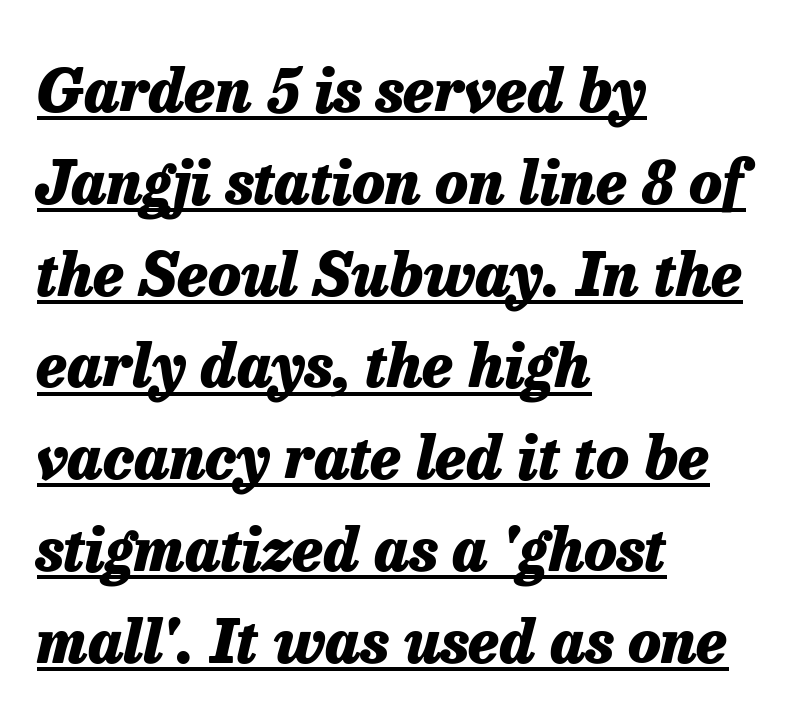
Q: Is the text bold? A: Yes.
Q: Is the text italic (slanted)? A: Yes, it leans right by about 13 degrees.
Q: Is the text underlined? A: Yes.
Q: How is the paragraph aligned? A: Left-aligned.
Q: Is the spacing between letters normal or unusually wide? A: Normal.
Q: Is the spacing between lines tight, normal or loose? A: Normal.
Q: Width (condensed, normal, or wide)? A: Normal.
Q: Stroke contrast? A: Low.
Q: x-height? A: Medium.
Q: Monospaced? A: No.
